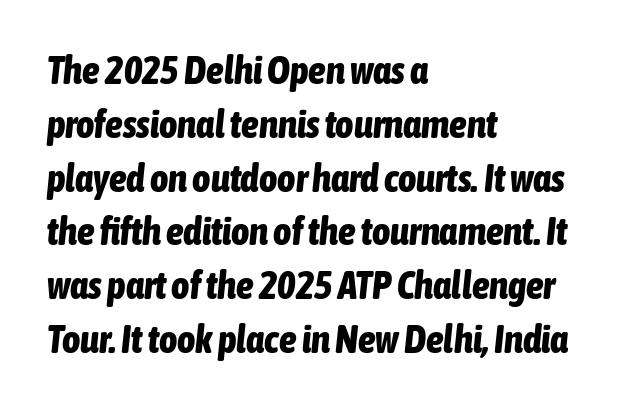
The gap between lines stays unmarked. The rendering applies a slant to the glyphs. The letters sit at their default tracking, neither squeezed nor spread. Regular leading.
